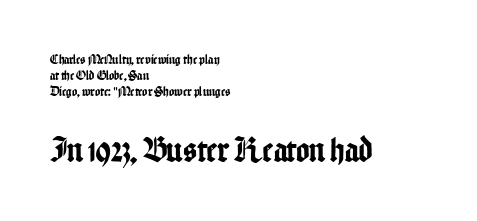
The image shows 36 px condensed sans-serif type, upright; set left-aligned, line spacing 1.16x, normal letter spacing, not underlined; the second (bottom) block is 2.57x larger; low stroke contrast and a medium x-height.
